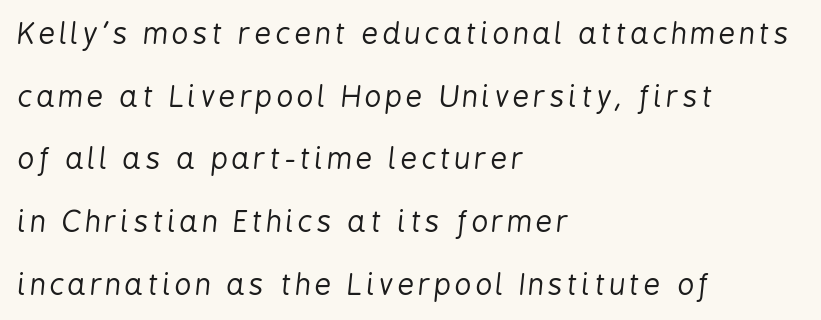
{"italic": "yes", "lean": "right", "slant_degrees": 6, "bold": "no", "weight": "regular", "width": "condensed", "stroke_contrast": "low", "x_height": "medium", "monospaced": "no", "underline": "no", "align": "left", "line_spacing": "loose", "line_spacing_ratio": 2.16, "glyph_px": 29}
